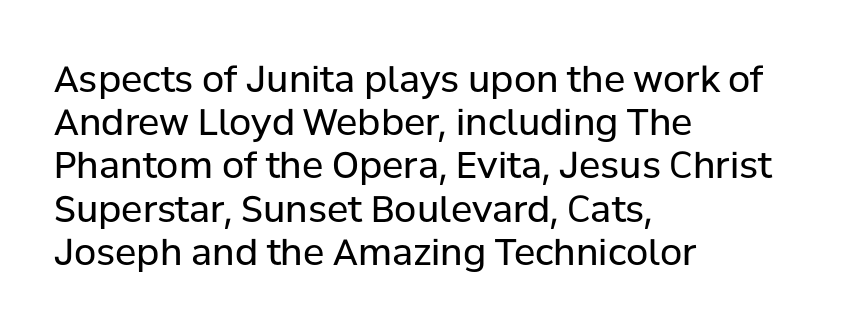
{"serif": "no", "italic": "no", "bold": "no", "weight": "regular", "width": "normal", "stroke_contrast": "low", "x_height": "medium", "monospaced": "no", "underline": "no", "align": "left", "line_spacing_ratio": 1.2, "letter_spacing": "normal", "letter_spacing_em": 0.0, "glyph_px": 36}
